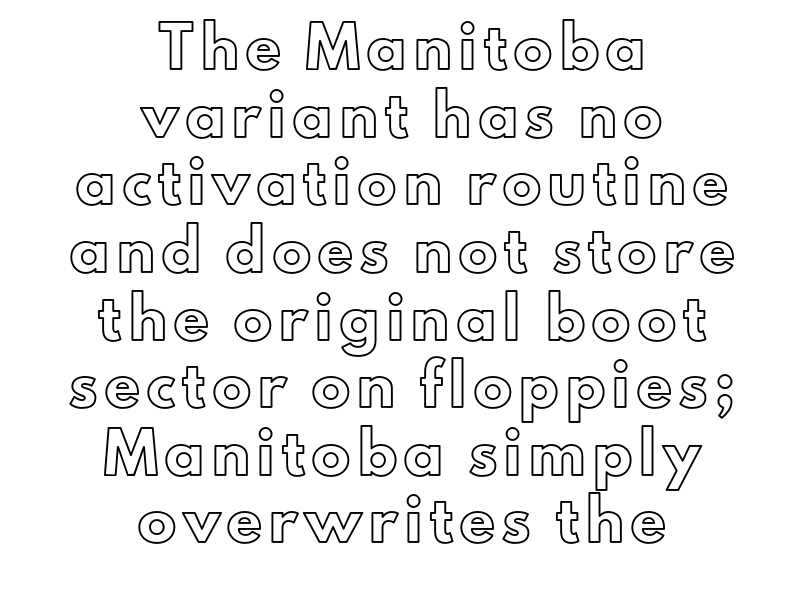
{"italic": "no", "width": "normal", "x_height": "small", "monospaced": "no", "underline": "no", "align": "center", "line_spacing_ratio": 1.78, "letter_spacing": "wide", "letter_spacing_em": 0.2, "glyph_px": 38}
